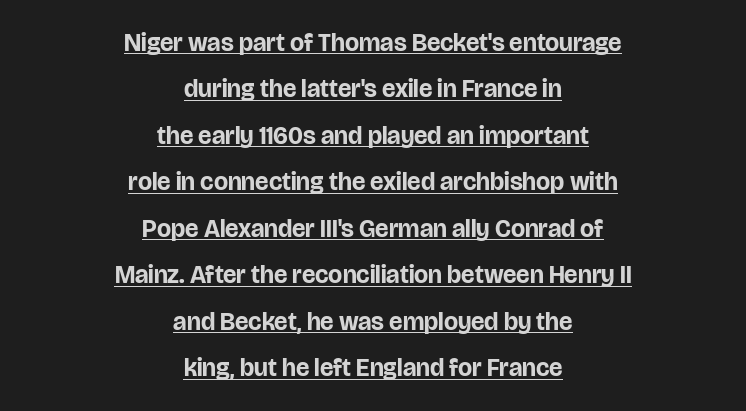
Q: Is the text bold? A: Yes.
Q: Is the text italic (slanted)? A: No, it is upright.
Q: Is the text underlined? A: Yes.
Q: How is the paragraph aligned? A: Centered.
Q: Is the spacing between letters normal or unusually wide? A: Normal.
